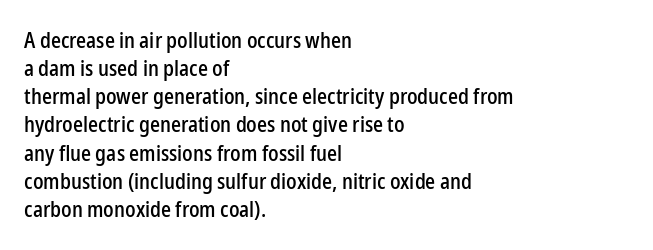
Style check: upright. Decoration check: the copy has no underline. The gaps between neighbouring characters are ordinary and unremarkable. This sample is left-justified, so line endings fall wherever the words run out. The rows are spaced the way most documents space them.
